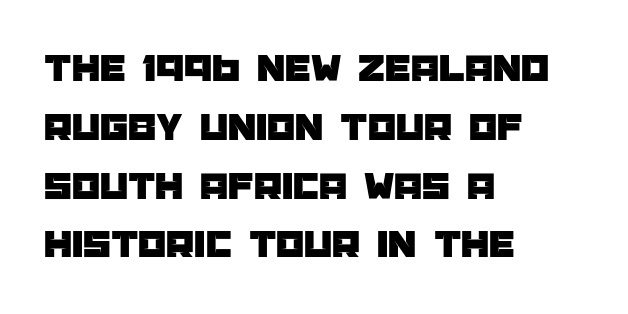
{"serif": "no", "italic": "no", "width": "normal", "stroke_contrast": "low", "x_height": "large", "monospaced": "no", "underline": "no", "align": "left", "line_spacing": "normal", "line_spacing_ratio": 1.47, "letter_spacing": "normal", "letter_spacing_em": 0.0, "glyph_px": 40}
